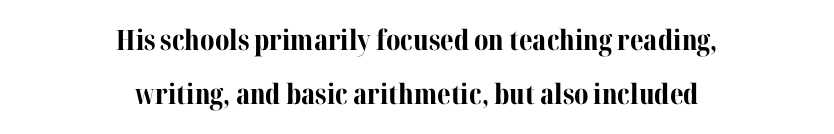
Looks like regular typesetting: each glyph gets only the width it needs. Unlike a clean sans, this face finishes its strokes with serifs. This block would shrink considerably if given ordinary leading; it's expanded now. The tracking reads as untouched default to a designer's eye.
